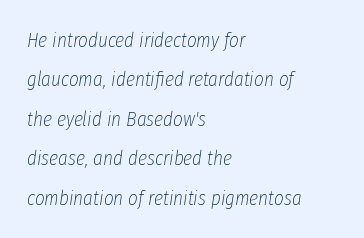
Q: Is the text bold? A: No.
Q: Is the text italic (slanted)? A: Yes, it leans right by about 8 degrees.
Q: Is the text underlined? A: No.
Q: How is the paragraph aligned? A: Left-aligned.
Q: Is the spacing between letters normal or unusually wide? A: Normal.
